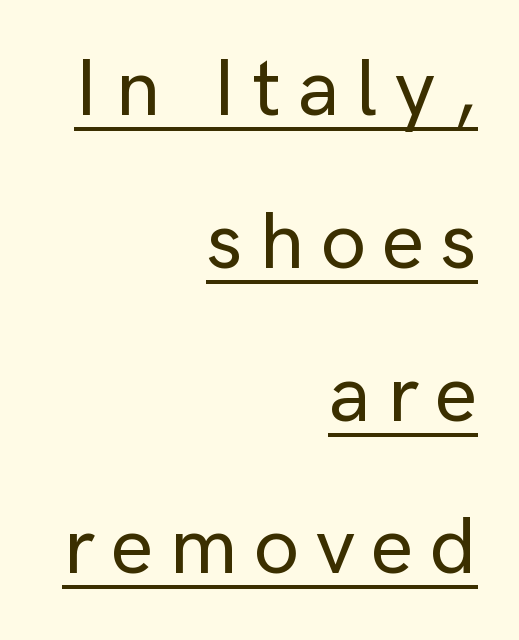
The font's upright variant was chosen for this text. The gaps between neighbouring characters are conspicuously large. The rendering shows plain stroke endings on the letterforms — a sans-serif design. This sample is right-justified, so line beginnings fall wherever the words allow.
